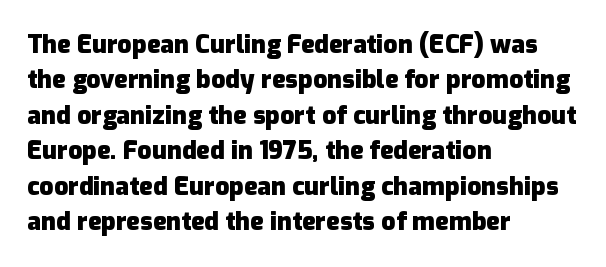
The strokes are fattened all the way to bold. Does the copy run flush right? No — it runs flush left. The face used here is rendered with its standard letterfit. Does the leading feel generous? No, just average. The typography opts for an upright posture over an oblique one.
